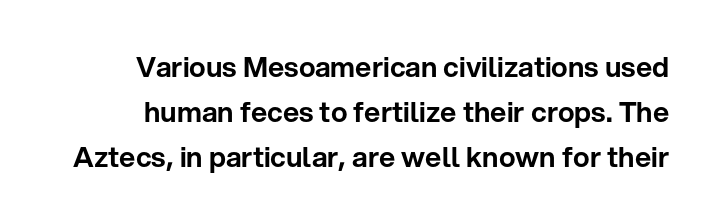
Q: Is the text italic (slanted)? A: No, it is upright.
Q: Is the typeface a serif or a sans-serif typeface? A: Sans-serif.
Q: Is the text underlined? A: No.
Q: Is the spacing between letters normal or unusually wide? A: Normal.
Q: Is the spacing between lines tight, normal or loose? A: Normal.
Q: Width (condensed, normal, or wide)? A: Normal.
Q: Stroke contrast? A: Low.
Q: x-height? A: Medium.
Q: Monospaced? A: No.
